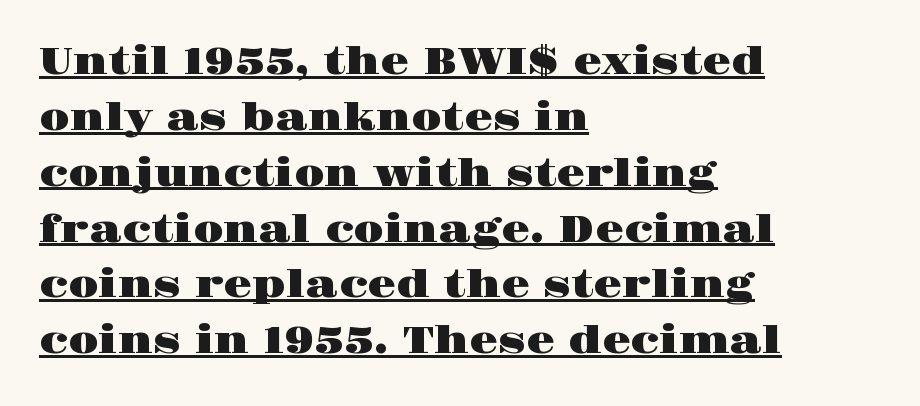
{"serif": "yes", "italic": "no", "width": "wide", "stroke_contrast": "high", "x_height": "large", "monospaced": "no", "underline": "yes", "align": "left", "line_spacing": "normal", "line_spacing_ratio": 1.51, "letter_spacing": "normal", "letter_spacing_em": 0.0, "glyph_px": 37}
